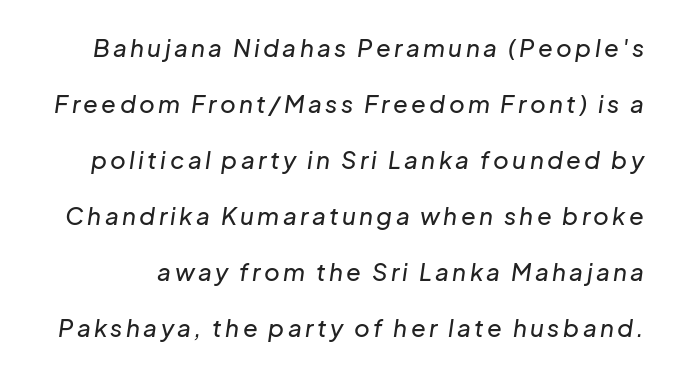
The words here are not underlined. The line-height multiplier appears high, well above default. The text carries the slant typical of an italic or oblique font.
